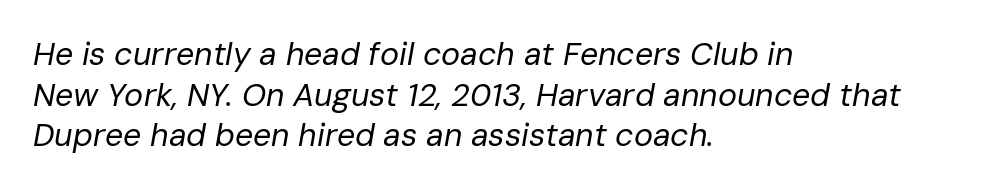
Nothing heavy about these letters — not bold at all. The specimen omits any rule beneath the text block's lines. Each word holds together tightly as a unit, with standard inter-letter gaps. Character widths vary here, with narrow letters taking less room than wide ones. The space between consecutive lines is moderate. The text block is weighted toward the left margin, trailing off unevenly rightward.
